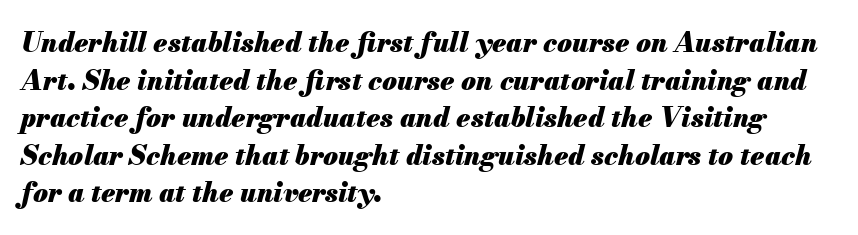
Q: Is the text bold? A: Yes.
Q: Is the text italic (slanted)? A: Yes, it leans right by about 13 degrees.
Q: Is the text underlined? A: No.
Q: How is the paragraph aligned? A: Left-aligned.
Q: Is the spacing between letters normal or unusually wide? A: Normal.
Q: Is the spacing between lines tight, normal or loose? A: Normal.
